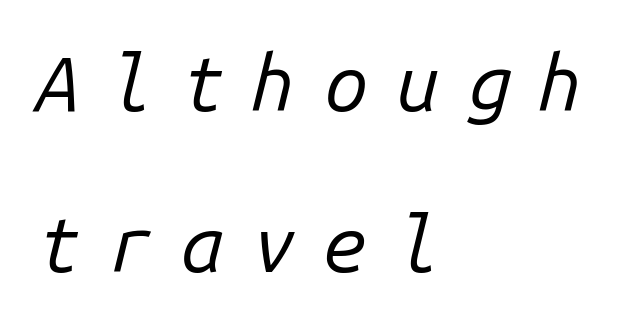
{"italic": "yes", "lean": "right", "slant_degrees": 14, "bold": "no", "weight": "regular", "width": "normal", "stroke_contrast": "low", "x_height": "medium", "monospaced": "yes", "underline": "no", "align": "left", "line_spacing": "loose", "line_spacing_ratio": 2.06, "letter_spacing": "wide", "letter_spacing_em": 0.36, "glyph_px": 78}
